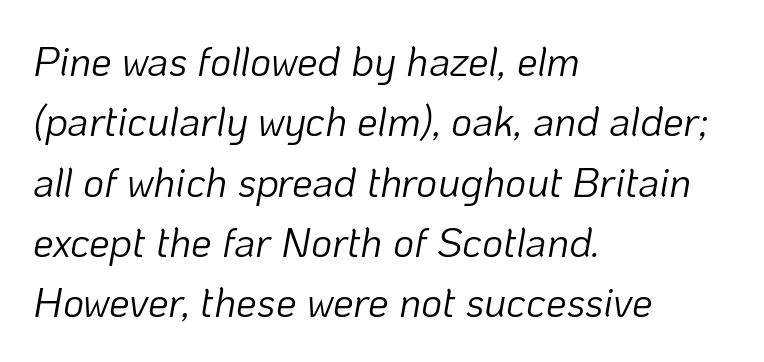
{"italic": "yes", "lean": "right", "slant_degrees": 10, "bold": "no", "weight": "light", "width": "normal", "stroke_contrast": "low", "x_height": "medium", "monospaced": "no", "underline": "no", "align": "left", "line_spacing": "normal", "line_spacing_ratio": 1.47, "letter_spacing": "normal", "letter_spacing_em": 0.0, "glyph_px": 41}
